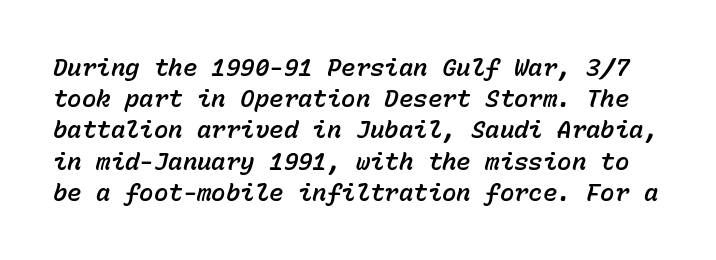
Q: Is the text italic (slanted)? A: Yes, it leans right by about 15 degrees.
Q: Is the text underlined? A: No.
Q: Is the spacing between letters normal or unusually wide? A: Normal.
Q: Is the spacing between lines tight, normal or loose? A: Normal.
